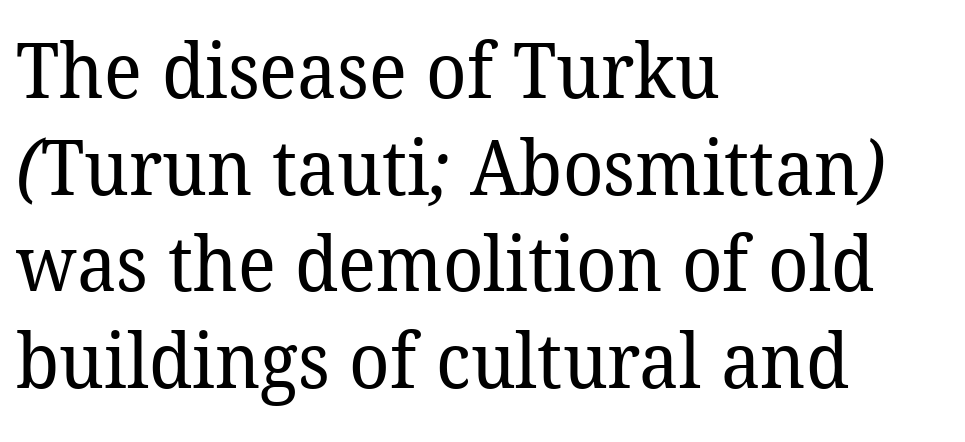
Q: Is the text bold? A: No.
Q: Is the typeface a serif or a sans-serif typeface? A: Serif.
Q: Is the text underlined? A: No.
Q: How is the paragraph aligned? A: Left-aligned.
Q: Is the spacing between letters normal or unusually wide? A: Normal.
Q: Is the spacing between lines tight, normal or loose? A: Normal.
Q: Width (condensed, normal, or wide)? A: Normal.
Q: Stroke contrast? A: Low.
Q: x-height? A: Medium.
Q: Monospaced? A: No.
